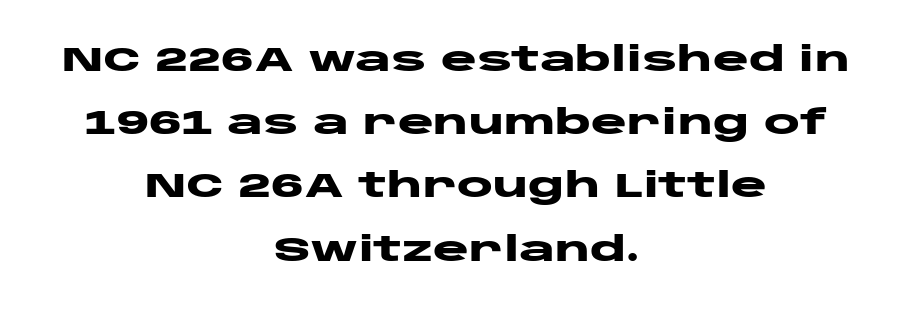
{"serif": "no", "italic": "no", "bold": "yes", "weight": "heavy", "width": "wide", "stroke_contrast": "low", "x_height": "large", "monospaced": "no", "underline": "no", "align": "center", "line_spacing_ratio": 1.86, "letter_spacing": "normal", "letter_spacing_em": 0.0, "glyph_px": 34}
